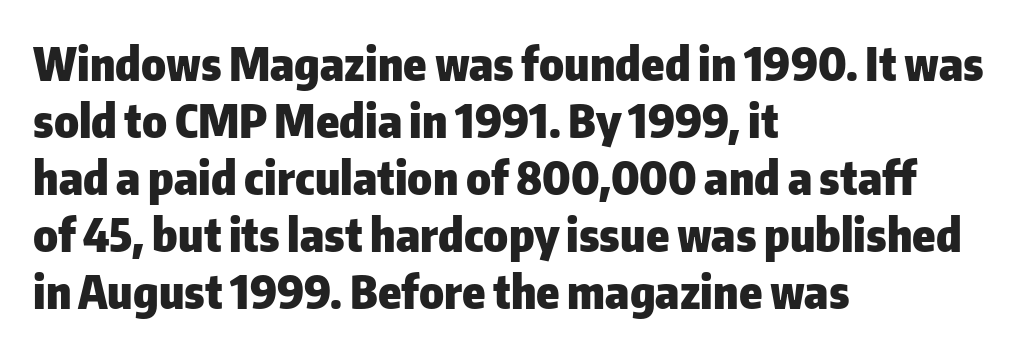
Q: Is the text bold? A: Yes.
Q: Is the text italic (slanted)? A: No, it is upright.
Q: Is the typeface a serif or a sans-serif typeface? A: Sans-serif.
Q: Is the text underlined? A: No.
Q: How is the paragraph aligned? A: Left-aligned.
Q: Is the spacing between letters normal or unusually wide? A: Normal.
Q: Width (condensed, normal, or wide)? A: Normal.
Q: Stroke contrast? A: Low.
Q: x-height? A: Medium.
Q: Monospaced? A: No.
